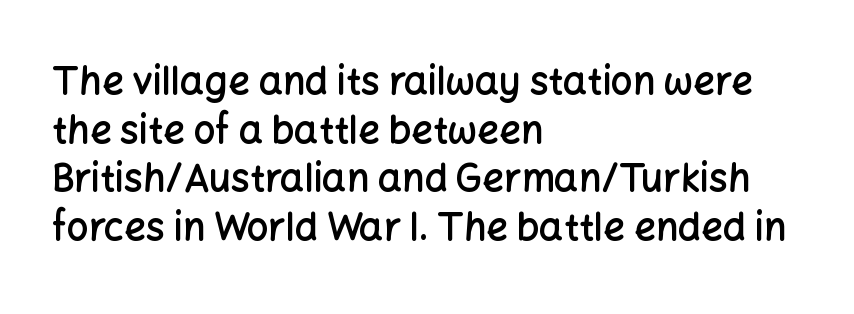
A typesetter would call this zero additional tracking. To sum up the face: it is a sans, with no serifs. The face used here is a semibold: visibly heavier than regular, lighter than bold. Varying glyph widths throughout — classic text-font behaviour. Nope, not italic — everything's standing straight.
